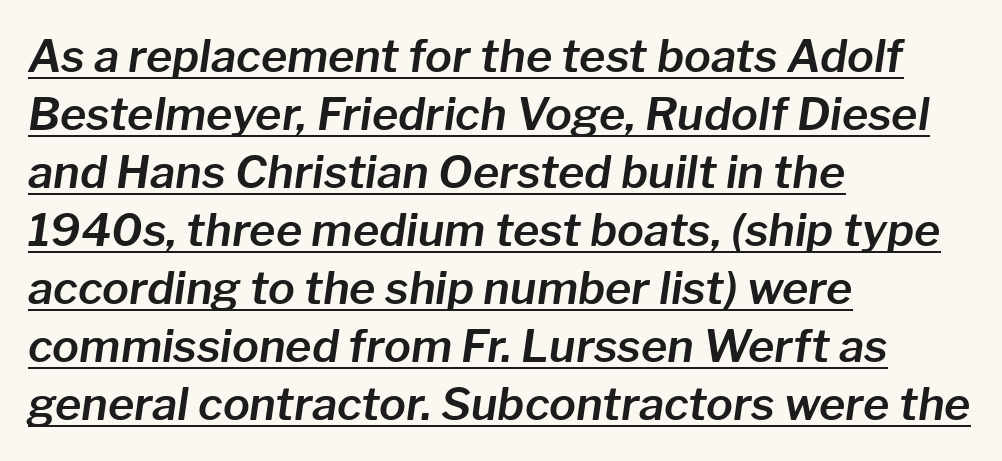
{"italic": "yes", "lean": "right", "slant_degrees": 8, "width": "normal", "stroke_contrast": "low", "x_height": "medium", "monospaced": "no", "underline": "yes", "align": "left", "line_spacing": "normal", "line_spacing_ratio": 1.29, "letter_spacing": "normal", "letter_spacing_em": 0.0, "glyph_px": 45}
